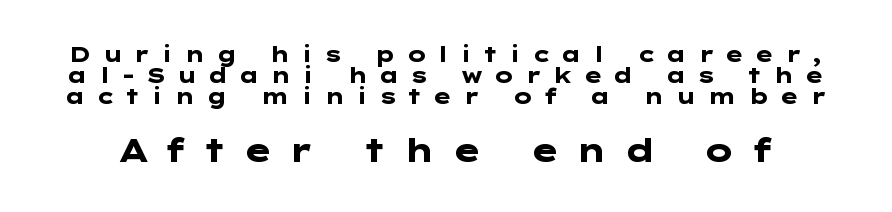
Tightly led — the rows are bunched. Characters remain perfectly vertical along every line. The glyphs in this specimen are sans serif. The more generous point size was reserved for the lower chunk. The glyphs have the mass of a bold cut.
